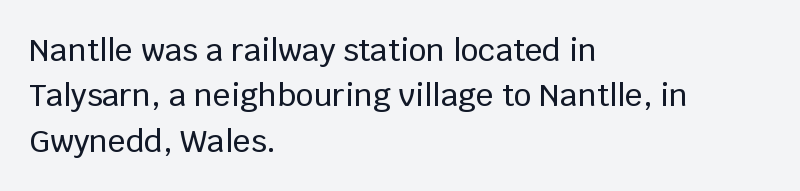
Q: Is the text italic (slanted)? A: No, it is upright.
Q: Is the typeface a serif or a sans-serif typeface? A: Sans-serif.
Q: Is the text underlined? A: No.
Q: How is the paragraph aligned? A: Left-aligned.
Q: Is the spacing between letters normal or unusually wide? A: Normal.
Q: Is the spacing between lines tight, normal or loose? A: Normal.
Q: Width (condensed, normal, or wide)? A: Normal.
Q: Stroke contrast? A: Low.
Q: x-height? A: Large.
Q: Monospaced? A: No.
